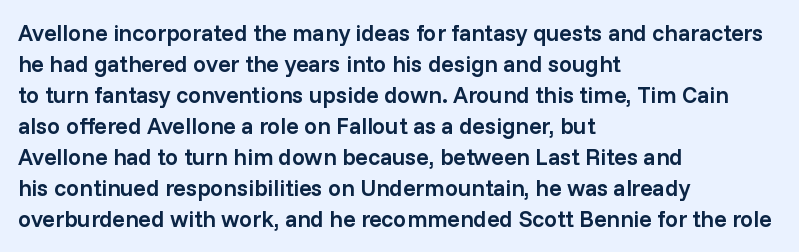
{"italic": "no", "bold": "semi", "underline": "no", "align": "left", "line_spacing": "normal", "line_spacing_ratio": 1.35, "letter_spacing": "normal", "letter_spacing_em": 0.0, "glyph_px": 23}
